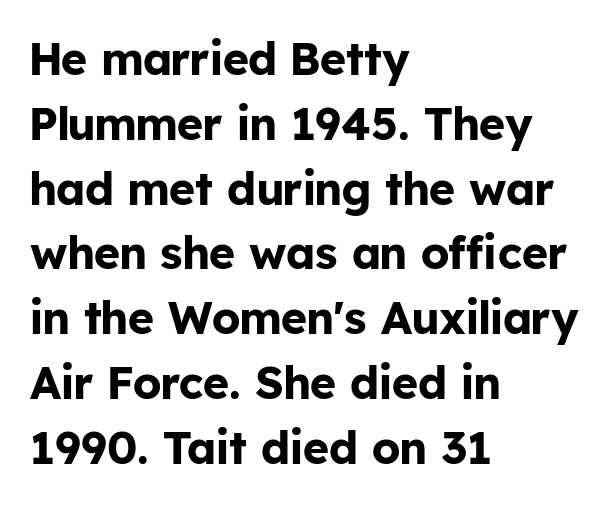
Q: Is the text bold? A: Yes.
Q: Is the text italic (slanted)? A: No, it is upright.
Q: Is the typeface a serif or a sans-serif typeface? A: Sans-serif.
Q: Is the text underlined? A: No.
Q: How is the paragraph aligned? A: Left-aligned.
Q: Is the spacing between letters normal or unusually wide? A: Normal.
Q: Is the spacing between lines tight, normal or loose? A: Normal.
Q: Width (condensed, normal, or wide)? A: Normal.
Q: Stroke contrast? A: Low.
Q: x-height? A: Medium.
Q: Monospaced? A: No.
